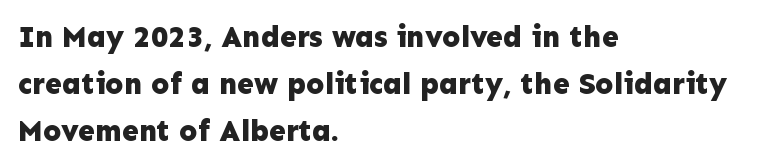
The image shows 30 px bold sans-serif type, upright; set left-aligned, normal line spacing (1.57x), normal letter spacing, not underlined; low stroke contrast and a medium x-height.
